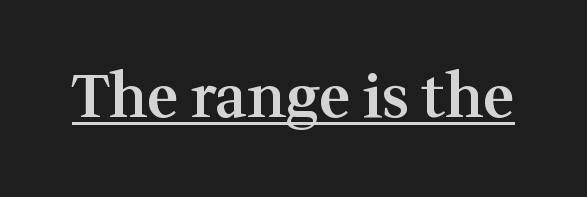
Q: Is the text bold? A: Semi-bold.
Q: Is the text italic (slanted)? A: No, it is upright.
Q: Is the typeface a serif or a sans-serif typeface? A: Serif.
Q: Is the text underlined? A: Yes.
Q: Is the spacing between letters normal or unusually wide? A: Normal.
Q: Width (condensed, normal, or wide)? A: Normal.
Q: Stroke contrast? A: Medium.
Q: x-height? A: Medium.
Q: Monospaced? A: No.
